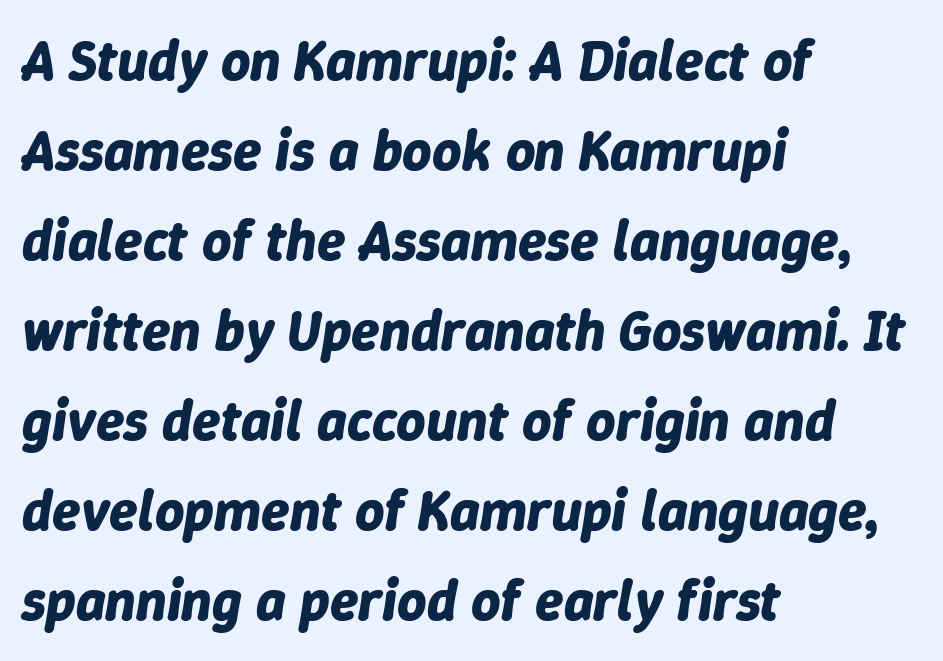
Q: Is the text bold? A: Yes.
Q: Is the text italic (slanted)? A: Yes, it leans right by about 9 degrees.
Q: Is the text underlined? A: No.
Q: How is the paragraph aligned? A: Left-aligned.
Q: Is the spacing between letters normal or unusually wide? A: Normal.
Q: Is the spacing between lines tight, normal or loose? A: Normal.
Q: Width (condensed, normal, or wide)? A: Normal.
Q: Stroke contrast? A: Low.
Q: x-height? A: Medium.
Q: Monospaced? A: No.
